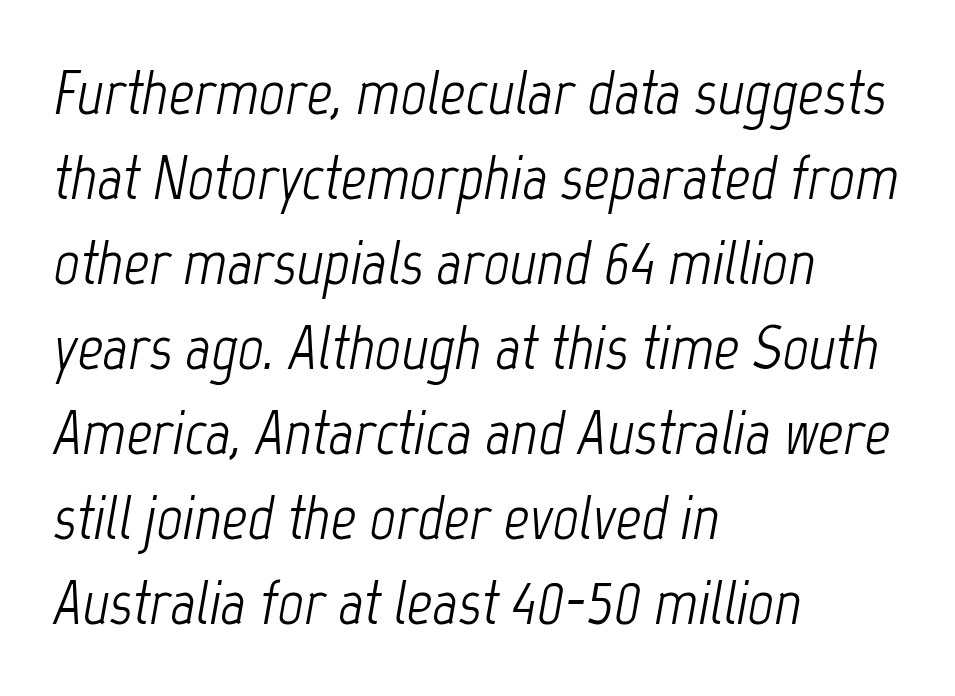
Notice how the stems are inclined rather than vertical — that's the hallmark of italics. Each letter keeps its own natural width here, so spacing adapts to shape. The setting favours the left margin, as ordinary paragraphs usually do. Interline gaps are of average width in this sample. The horizontal fit of the characters is conventional and even. Nobody drew a line under any word here.
